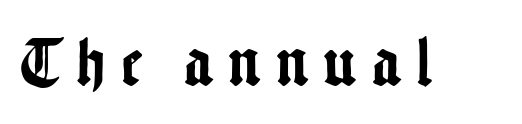
The image shows 69 px condensed sans-serif type, upright; set unusually wide letter spacing (+0.24 em), not underlined; low stroke contrast and a medium x-height.
